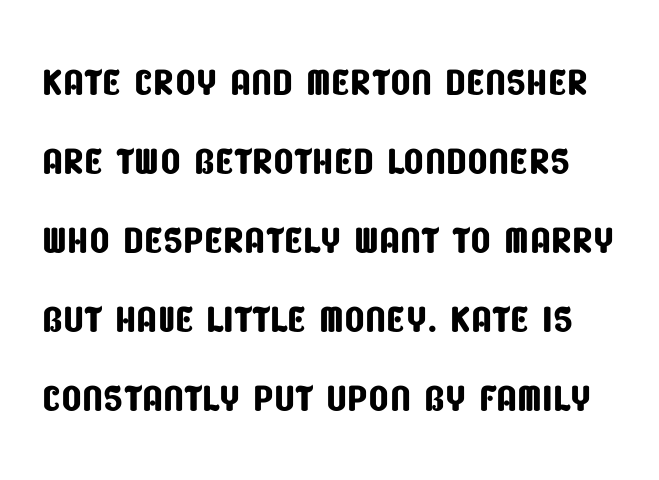
{"serif": "no", "width": "condensed", "stroke_contrast": "low", "x_height": "large", "monospaced": "no", "underline": "no", "line_spacing": "normal", "line_spacing_ratio": 1.49, "letter_spacing": "normal", "letter_spacing_em": 0.0, "glyph_px": 53}
